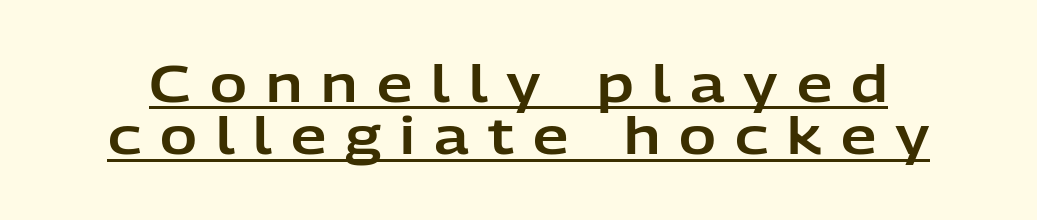
{"serif": "no", "italic": "no", "width": "normal", "stroke_contrast": "low", "x_height": "medium", "monospaced": "no", "underline": "yes", "line_spacing": "tight", "line_spacing_ratio": 1.05, "letter_spacing": "wide", "letter_spacing_em": 0.38, "glyph_px": 50}
